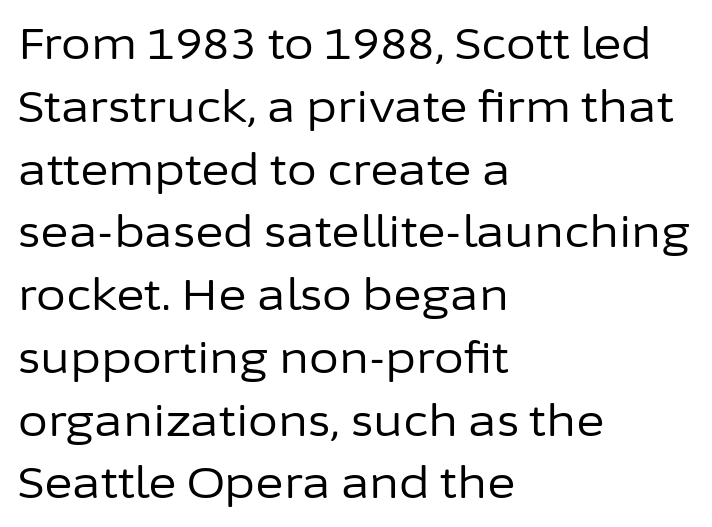
{"serif": "no", "italic": "no", "bold": "no", "weight": "regular", "width": "normal", "stroke_contrast": "low", "x_height": "medium", "monospaced": "no", "underline": "no", "align": "left", "line_spacing": "normal", "line_spacing_ratio": 1.46, "letter_spacing": "normal", "letter_spacing_em": 0.0, "glyph_px": 43}
